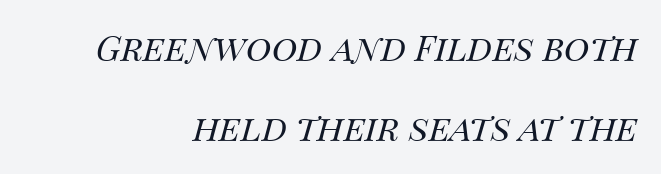
Q: Is the text bold? A: No.
Q: Is the text italic (slanted)? A: Yes, it leans right by about 14 degrees.
Q: Is the text underlined? A: No.
Q: Is the spacing between letters normal or unusually wide? A: Normal.
Q: Is the spacing between lines tight, normal or loose? A: Loose.
Q: Width (condensed, normal, or wide)? A: Normal.
Q: Stroke contrast? A: Medium.
Q: x-height? A: Large.
Q: Monospaced? A: No.
